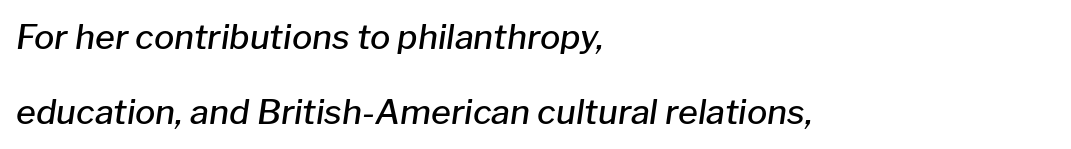
Q: Is the text bold? A: Semi-bold.
Q: Is the text italic (slanted)? A: Yes, it leans right by about 8 degrees.
Q: Is the text underlined? A: No.
Q: How is the paragraph aligned? A: Left-aligned.
Q: Is the spacing between letters normal or unusually wide? A: Normal.
Q: Is the spacing between lines tight, normal or loose? A: Loose.
Q: Width (condensed, normal, or wide)? A: Normal.
Q: Stroke contrast? A: Low.
Q: x-height? A: Medium.
Q: Monospaced? A: No.
